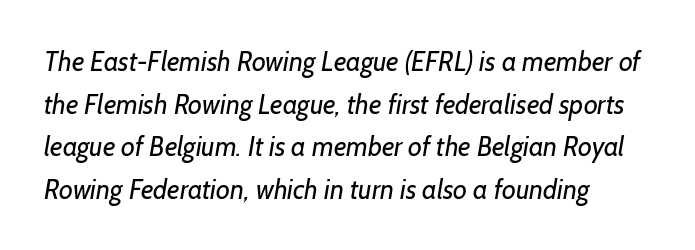
This rendering leaves character spacing at its baseline value. The space directly below the letters is spotless. Does the copy run flush right? No — it runs flush left. A typesetter would call this leading conventional body-copy spacing. Stems and bowls with no extra thickness — not bold.
